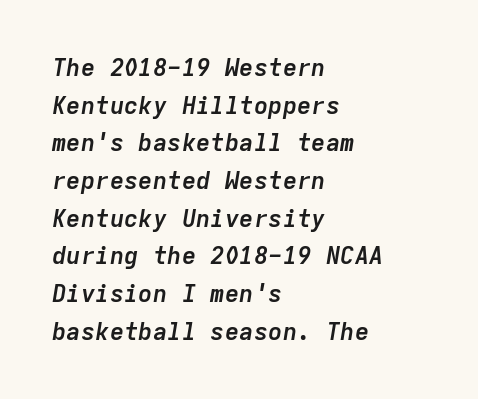
{"italic": "yes", "lean": "right", "slant_degrees": 9, "bold": "yes", "underline": "no", "align": "left", "line_spacing": "normal", "line_spacing_ratio": 1.57, "letter_spacing": "normal", "letter_spacing_em": 0.0, "glyph_px": 24}
